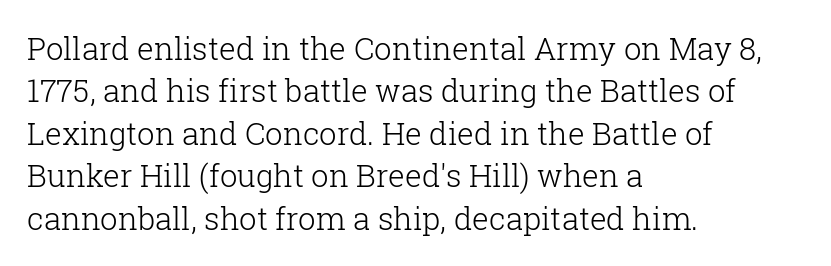
{"serif": "yes", "italic": "no", "bold": "no", "weight": "light", "width": "normal", "stroke_contrast": "low", "x_height": "medium", "monospaced": "no", "underline": "no", "align": "left", "line_spacing": "normal", "line_spacing_ratio": 1.37, "letter_spacing": "normal", "letter_spacing_em": 0.0, "glyph_px": 31}
